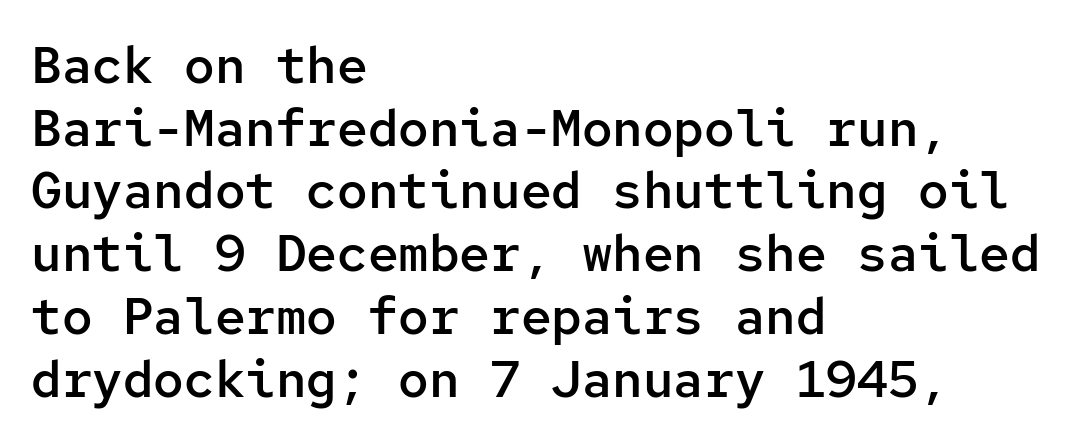
Q: Is the text bold? A: Semi-bold.
Q: Is the text italic (slanted)? A: No, it is upright.
Q: Is the typeface a serif or a sans-serif typeface? A: Sans-serif.
Q: Is the text underlined? A: No.
Q: How is the paragraph aligned? A: Left-aligned.
Q: Is the spacing between letters normal or unusually wide? A: Normal.
Q: Width (condensed, normal, or wide)? A: Normal.
Q: Stroke contrast? A: Low.
Q: x-height? A: Medium.
Q: Monospaced? A: Yes.
